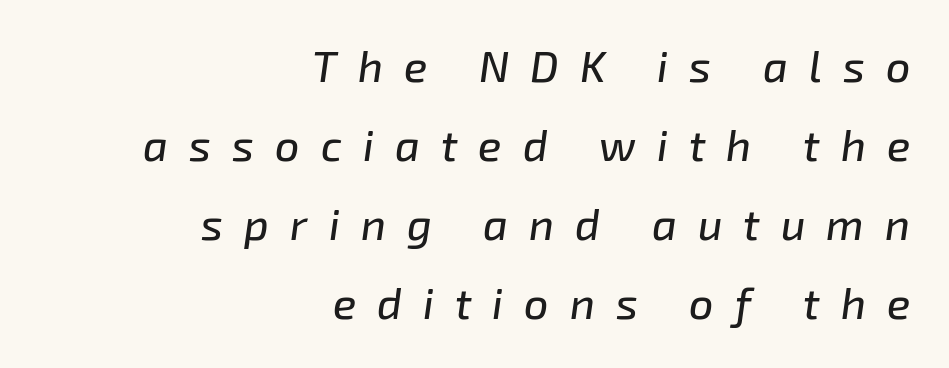
The image shows 43 px text type, italic (leaning right); set right-aligned, line spacing 1.84x, unusually wide letter spacing (+0.49 em), not underlined; low stroke contrast and a medium x-height.
